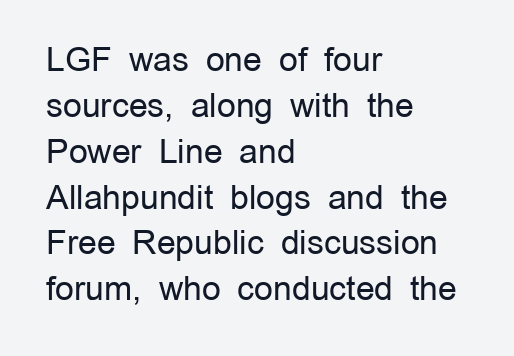
Q: Is the text bold? A: No.
Q: Is the text italic (slanted)? A: No, it is upright.
Q: Is the typeface a serif or a sans-serif typeface? A: Sans-serif.
Q: Is the text underlined? A: No.
Q: How is the paragraph aligned? A: Left-aligned.
Q: Is the spacing between letters normal or unusually wide? A: Normal.
Q: Is the spacing between lines tight, normal or loose? A: Normal.
Q: Width (condensed, normal, or wide)? A: Normal.
Q: Stroke contrast? A: Low.
Q: x-height? A: Medium.
Q: Monospaced? A: No.
